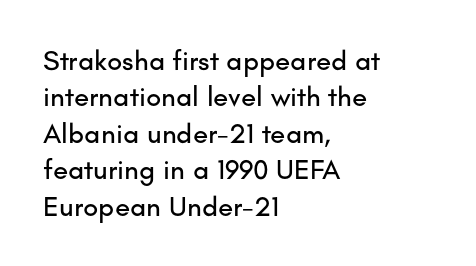
{"serif": "no", "italic": "no", "width": "normal", "stroke_contrast": "low", "x_height": "small", "monospaced": "no", "underline": "no", "align": "left", "line_spacing": "normal", "line_spacing_ratio": 1.3, "letter_spacing": "normal", "letter_spacing_em": 0.0, "glyph_px": 28}
